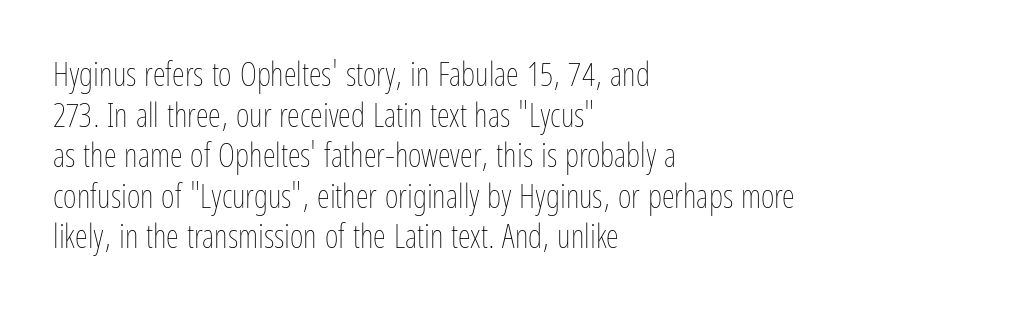
Q: Is the text bold? A: No.
Q: Is the text italic (slanted)? A: No, it is upright.
Q: Is the text underlined? A: No.
Q: How is the paragraph aligned? A: Left-aligned.
Q: Is the spacing between letters normal or unusually wide? A: Normal.
Q: Width (condensed, normal, or wide)? A: Condensed.
Q: Stroke contrast? A: Low.
Q: x-height? A: Medium.
Q: Monospaced? A: No.
